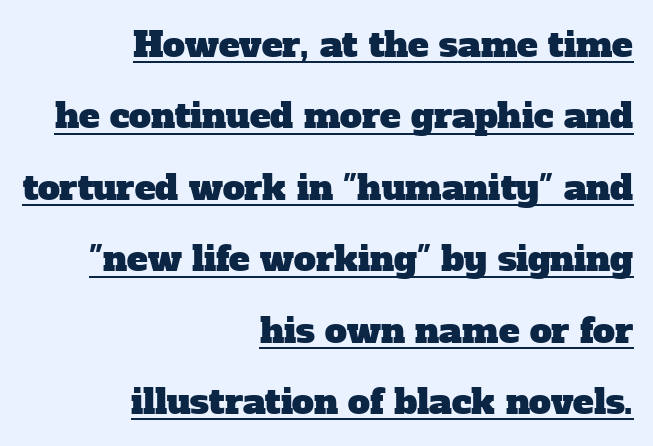
The image shows 35 px serif type; set right-aligned, loose line spacing (2.04x), normal letter spacing, underlined; low stroke contrast and a medium x-height.
